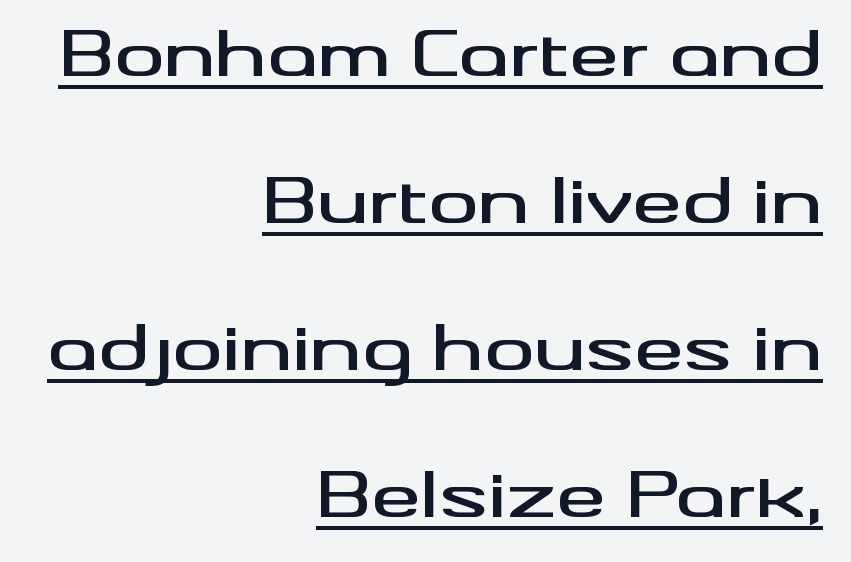
{"serif": "no", "italic": "no", "width": "wide", "stroke_contrast": "medium", "x_height": "small", "monospaced": "no", "underline": "yes", "align": "right", "line_spacing": "loose", "line_spacing_ratio": 2.37, "letter_spacing": "normal", "letter_spacing_em": 0.0, "glyph_px": 62}
